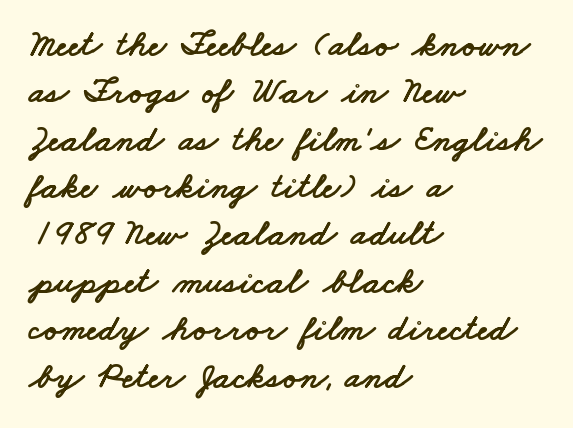
Q: Is the typeface a serif or a sans-serif typeface? A: Sans-serif.
Q: Is the text underlined? A: No.
Q: How is the paragraph aligned? A: Left-aligned.
Q: Is the spacing between letters normal or unusually wide? A: Normal.
Q: Is the spacing between lines tight, normal or loose? A: Normal.
Q: Width (condensed, normal, or wide)? A: Wide.
Q: Stroke contrast? A: Low.
Q: x-height? A: Small.
Q: Monospaced? A: No.
